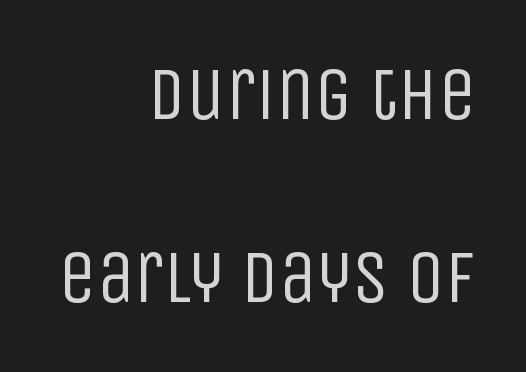
The image shows 75 px regular-weight, condensed sans-serif type, upright; set right-aligned, loose line spacing (2.44x), normal letter spacing, not underlined; low stroke contrast and a large x-height.
